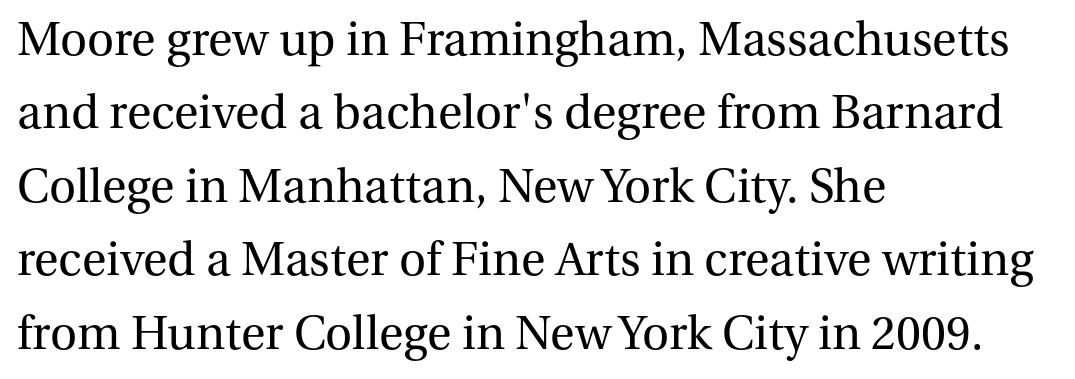
These lines are rendered in a variable-pitch font. I'd call this a serif setting — the letters wear small feet. The font's upright variant was chosen for this text. Underlining? Definitely not there. The lines are quadded left. Stem width sits at or under what a default text font uses.
